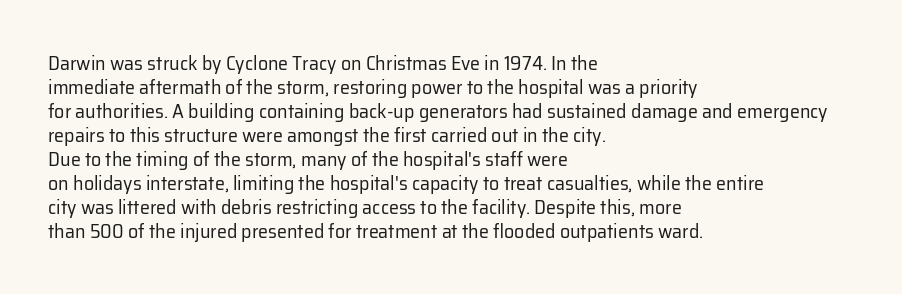
Descenders are the only things crossing below the line. Letters have the restrained weight of plain body copy at most. Where is the straight margin? On the left. Between one letter and the next there's only the usual sliver of space.
